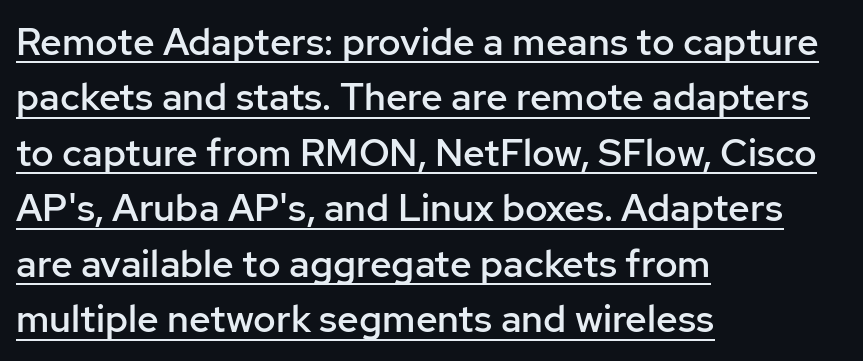
Q: Is the text bold? A: Semi-bold.
Q: Is the text italic (slanted)? A: No, it is upright.
Q: Is the typeface a serif or a sans-serif typeface? A: Sans-serif.
Q: Is the text underlined? A: Yes.
Q: How is the paragraph aligned? A: Left-aligned.
Q: Is the spacing between letters normal or unusually wide? A: Normal.
Q: Is the spacing between lines tight, normal or loose? A: Normal.
Q: Width (condensed, normal, or wide)? A: Normal.
Q: Stroke contrast? A: Low.
Q: x-height? A: Medium.
Q: Monospaced? A: No.
